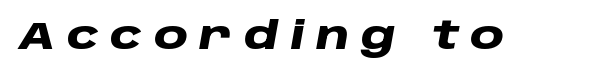
Q: Is the text bold? A: Yes.
Q: Is the text italic (slanted)? A: Yes, it leans right by about 10 degrees.
Q: Is the text underlined? A: No.
Q: Is the spacing between letters normal or unusually wide? A: Unusually wide.
Q: Width (condensed, normal, or wide)? A: Wide.
Q: Stroke contrast? A: Low.
Q: x-height? A: Large.
Q: Monospaced? A: No.
